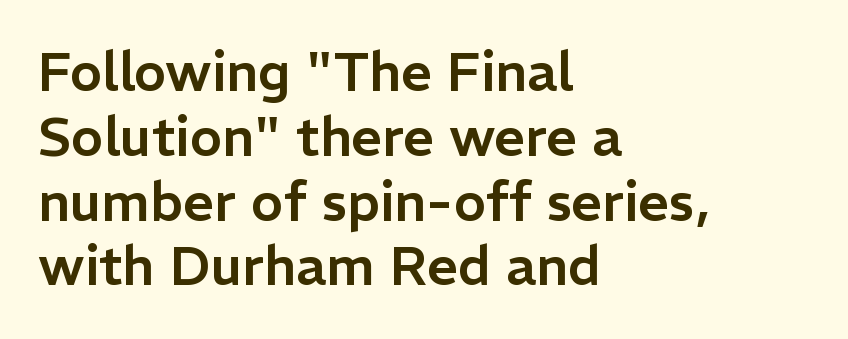
The passage shown is typed in a proportional face where columns would drift. Alignment: flush left. Observe the ordinary spacing: letters are neighbours, not strangers. A roman cut, with each character standing at attention. No feet cap the strokes, marking this as sans-serif type.
